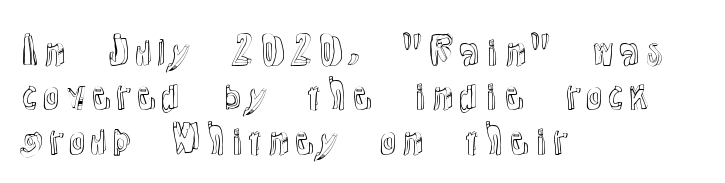
Q: Is the text italic (slanted)? A: No, it is upright.
Q: Is the text underlined? A: No.
Q: How is the paragraph aligned? A: Left-aligned.
Q: Is the spacing between letters normal or unusually wide? A: Normal.
Q: Width (condensed, normal, or wide)? A: Normal.
Q: x-height? A: Medium.
Q: Monospaced? A: No.
